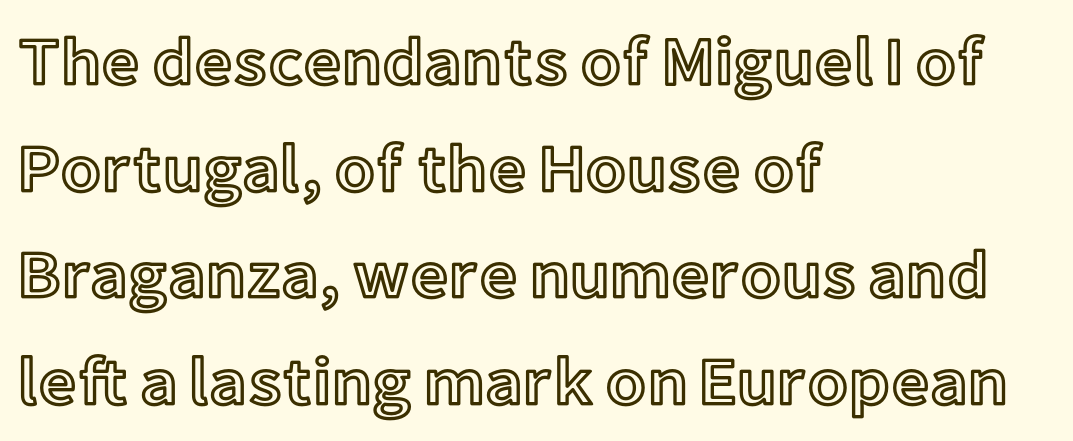
{"italic": "no", "width": "normal", "x_height": "medium", "monospaced": "no", "underline": "no", "align": "left", "line_spacing": "normal", "line_spacing_ratio": 1.59, "letter_spacing": "normal", "letter_spacing_em": 0.0, "glyph_px": 67}
